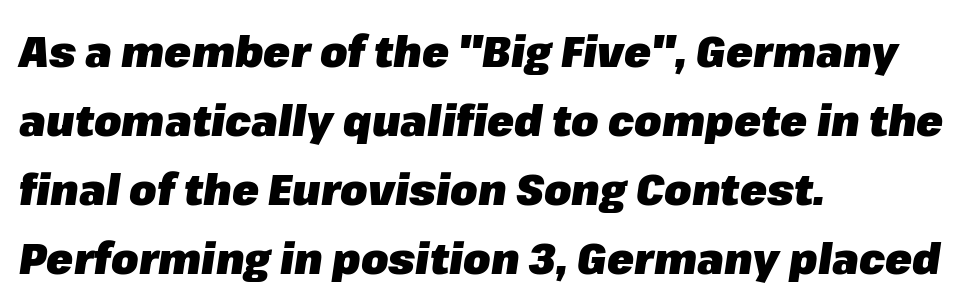
Q: Is the text bold? A: Yes.
Q: Is the text italic (slanted)? A: Yes, it leans right by about 8 degrees.
Q: Is the text underlined? A: No.
Q: How is the paragraph aligned? A: Left-aligned.
Q: Is the spacing between letters normal or unusually wide? A: Normal.
Q: Is the spacing between lines tight, normal or loose? A: Normal.
Q: Width (condensed, normal, or wide)? A: Normal.
Q: Stroke contrast? A: Low.
Q: x-height? A: Medium.
Q: Monospaced? A: No.
